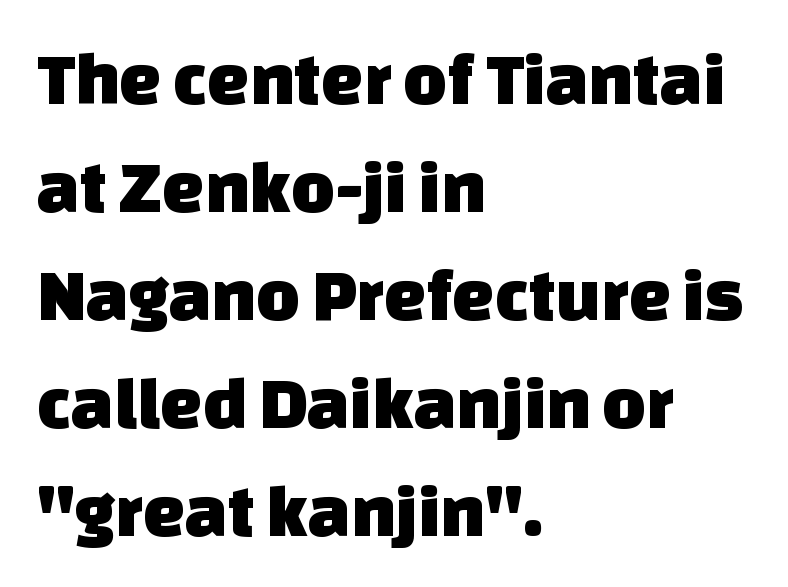
Q: Is the typeface a serif or a sans-serif typeface? A: Sans-serif.
Q: Is the text underlined? A: No.
Q: How is the paragraph aligned? A: Left-aligned.
Q: Is the spacing between letters normal or unusually wide? A: Normal.
Q: Is the spacing between lines tight, normal or loose? A: Normal.
Q: Width (condensed, normal, or wide)? A: Normal.
Q: Stroke contrast? A: Low.
Q: x-height? A: Large.
Q: Monospaced? A: No.
